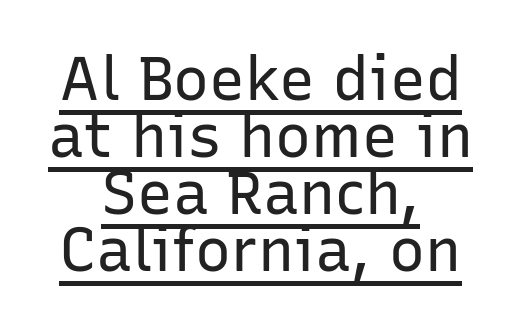
A baseline rule has been typeset under these characters. This sample trades vertical openness for compactness between lines. No chunkiness to these letters — they're not bold. Observe the ordinary spacing: letters are neighbours, not strangers. Line starts and ends both wander, symmetrically. You can tell from the bare stems that sans-serif type was used.
